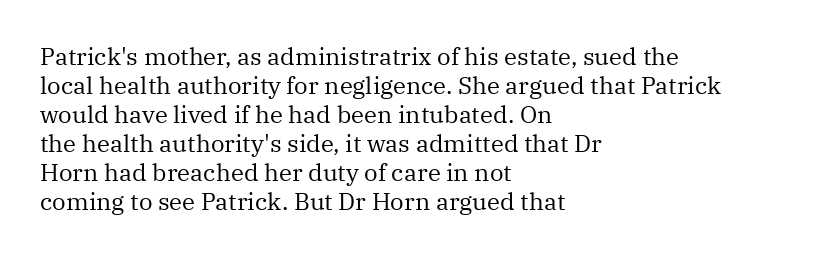
The image shows 24 px text type, upright; set left-aligned, line spacing 1.21x, normal letter spacing, not underlined.
